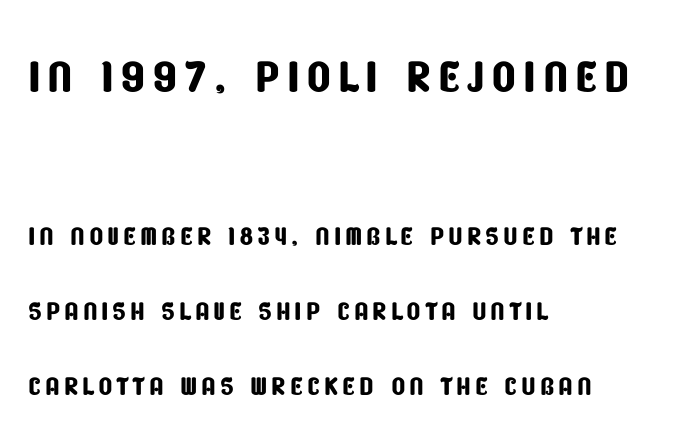
Q: Is the typeface a serif or a sans-serif typeface? A: Sans-serif.
Q: Is the text underlined? A: No.
Q: How is the paragraph aligned? A: Left-aligned.
Q: Is the spacing between lines tight, normal or loose? A: Loose.
Q: Which block of text is set in a larger size, the first (top) or the second (bottom)? A: The first (top) one.
Q: Width (condensed, normal, or wide)? A: Condensed.
Q: Stroke contrast? A: Low.
Q: x-height? A: Large.
Q: Monospaced? A: No.
